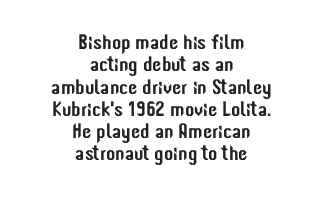
Q: Is the text italic (slanted)? A: No, it is upright.
Q: Is the text underlined? A: No.
Q: How is the paragraph aligned? A: Centered.
Q: Is the spacing between letters normal or unusually wide? A: Normal.
Q: Is the spacing between lines tight, normal or loose? A: Tight.
